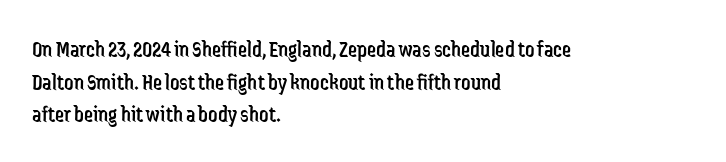
The image shows 23 px text type, upright; set left-aligned, normal line spacing (1.42x), normal letter spacing, not underlined.
